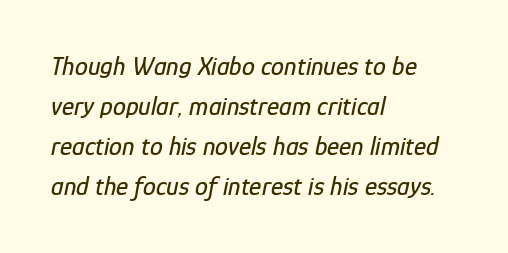
The image shows 26 px text type, italic (leaning right); set left-aligned, normal line spacing (1.54x), normal letter spacing, not underlined.
